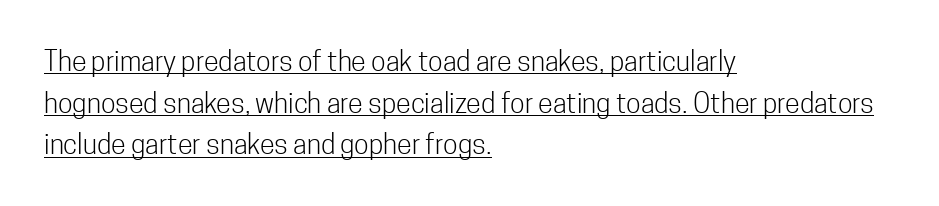
The image shows 27 px text type, upright; set left-aligned, normal line spacing (1.54x), normal letter spacing, underlined.
